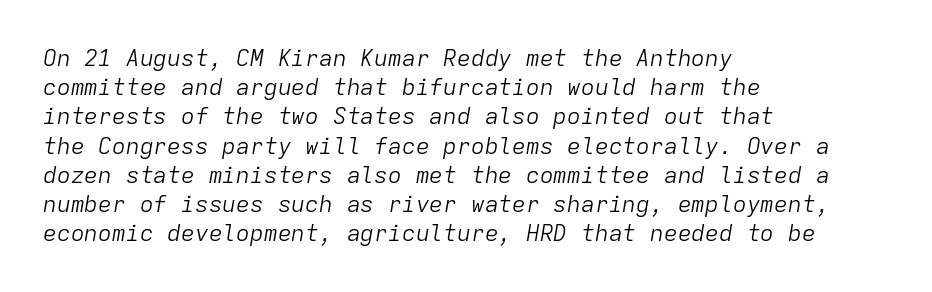
{"italic": "yes", "lean": "right", "slant_degrees": 9, "bold": "no", "underline": "no", "align": "left", "line_spacing": "normal", "line_spacing_ratio": 1.27, "letter_spacing": "normal", "letter_spacing_em": 0.0, "glyph_px": 23}
